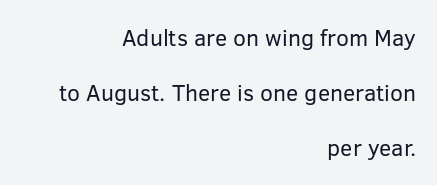
The leading is generous, giving the passage an open texture. Unmarked baselines from the first word to the last. Quick note: not italic, upright. No letter is thick-stroked: the sample isn't bold. This sample is right-justified, so line beginnings fall wherever the words allow.
